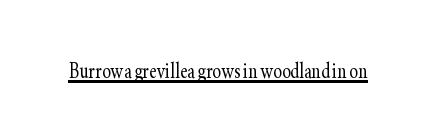
{"italic": "no", "bold": "no", "underline": "yes", "letter_spacing": "normal", "letter_spacing_em": 0.0, "glyph_px": 26}
